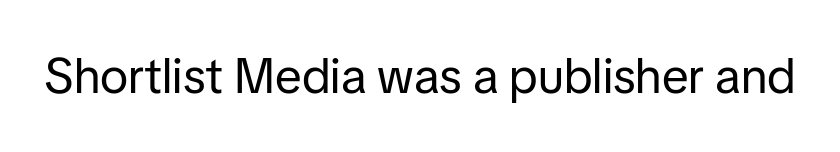
Each letter keeps its own natural width here, so spacing adapts to shape. The letters stand straight up with perfectly vertical stems. Heaviness? Minimal to ordinary, like unemphasized prose. The area under the type is left untouched. A typesetter would label this face a sans.
